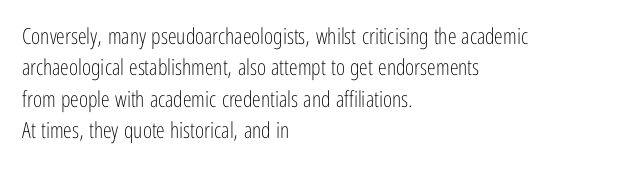
The line-height multiplier appears to be the usual default. The ragged edge is on the right, which tells us the setting is flush left. A typesetter would mark this as roman, not italic. This sample uses plain, unmodified letter spacing. No letter is thick-stroked: the sample isn't bold.
